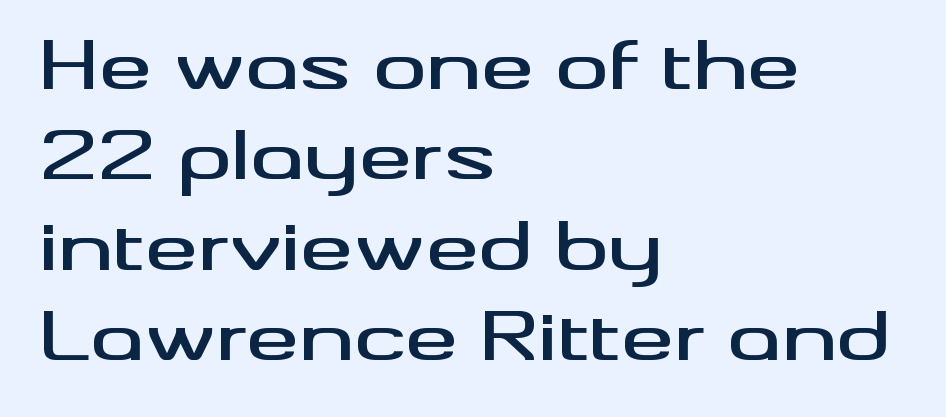
How are the letters spaced? Ordinarily, with no added tracking. Has an underline been added? It has not. Normally led — the rows are evenly, conventionally spaced. What kind of face is this? One without serifs — a sans.
